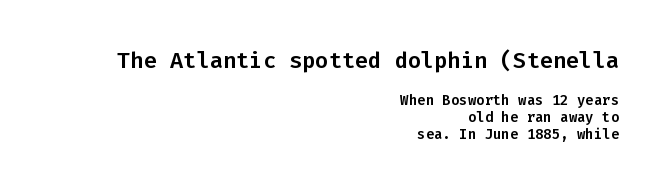
{"italic": "no", "underline": "no", "align": "right", "line_spacing_ratio": 1.23, "letter_spacing": "normal", "letter_spacing_em": 0.0, "larger_block": "first", "size_ratio": 1.57, "glyph_px": 22}
